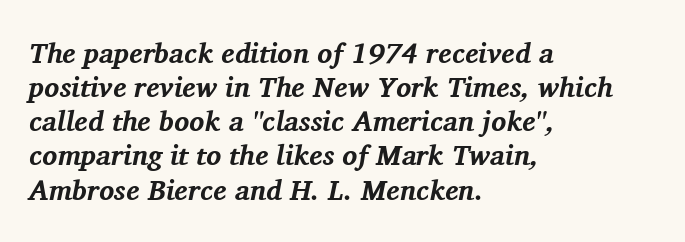
{"serif": "yes", "italic": "yes", "lean": "right", "slant_degrees": 11, "bold": "yes", "weight": "bold", "width": "normal", "stroke_contrast": "medium", "x_height": "medium", "monospaced": "no", "underline": "no", "align": "left", "line_spacing_ratio": 1.22, "letter_spacing": "normal", "letter_spacing_em": 0.0, "glyph_px": 28}
